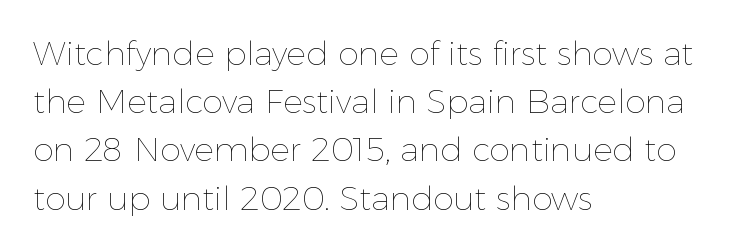
Q: Is the text bold? A: No.
Q: Is the text italic (slanted)? A: No, it is upright.
Q: Is the text underlined? A: No.
Q: How is the paragraph aligned? A: Left-aligned.
Q: Is the spacing between letters normal or unusually wide? A: Normal.
Q: Is the spacing between lines tight, normal or loose? A: Normal.
Q: Width (condensed, normal, or wide)? A: Normal.
Q: x-height? A: Medium.
Q: Monospaced? A: No.
